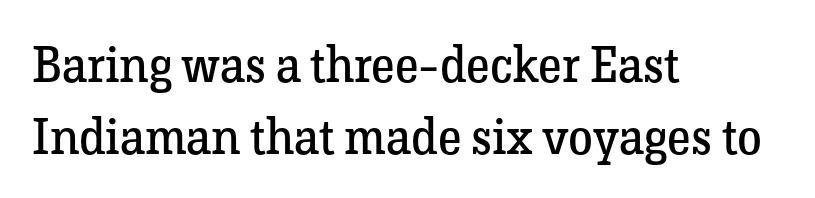
Q: Is the text bold? A: No.
Q: Is the text italic (slanted)? A: No, it is upright.
Q: Is the typeface a serif or a sans-serif typeface? A: Serif.
Q: Is the text underlined? A: No.
Q: How is the paragraph aligned? A: Left-aligned.
Q: Is the spacing between letters normal or unusually wide? A: Normal.
Q: Is the spacing between lines tight, normal or loose? A: Normal.
Q: Width (condensed, normal, or wide)? A: Normal.
Q: Stroke contrast? A: Low.
Q: x-height? A: Medium.
Q: Monospaced? A: No.
